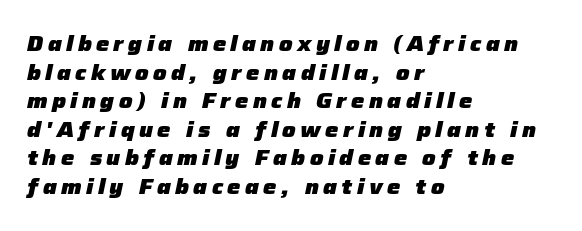
Q: Is the text bold? A: Yes.
Q: Is the text italic (slanted)? A: Yes, it leans right by about 12 degrees.
Q: Is the text underlined? A: No.
Q: How is the paragraph aligned? A: Left-aligned.
Q: Is the spacing between letters normal or unusually wide? A: Unusually wide.
Q: Is the spacing between lines tight, normal or loose? A: Normal.
